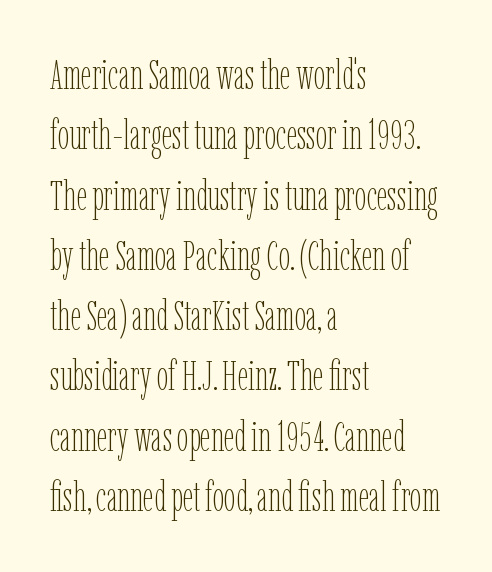
Layout note: lines flush left. Do the characters align in a grid? No, the font is proportional. Leading matches the norm, producing a regular column. Underlining? Definitely not there. Notice how the stems are strictly vertical — no italics here.
